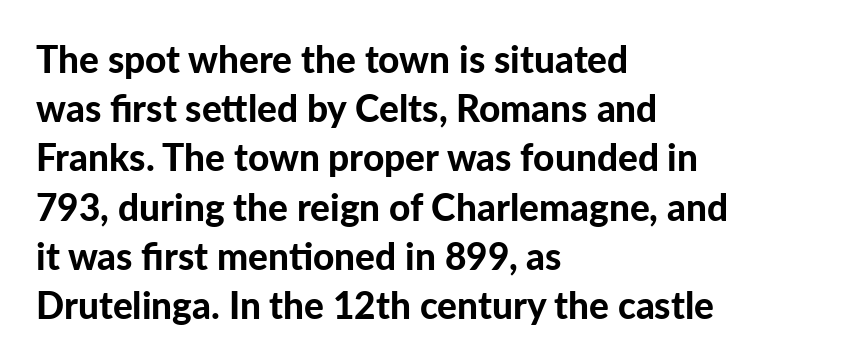
The image shows 37 px bold sans-serif type, upright; set left-aligned, normal line spacing (1.33x), normal letter spacing, not underlined; low stroke contrast and a medium x-height.
